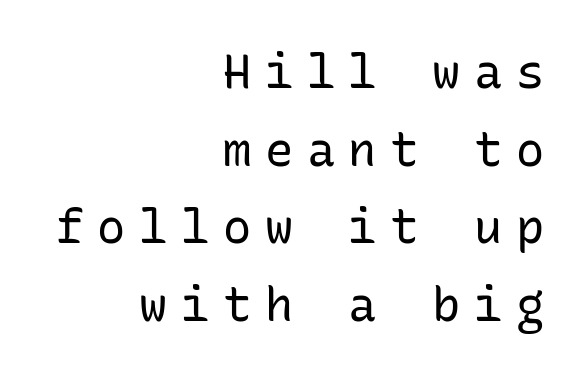
{"serif": "no", "italic": "no", "bold": "no", "weight": "regular", "width": "normal", "stroke_contrast": "low", "x_height": "medium", "monospaced": "yes", "underline": "no", "align": "right", "line_spacing": "normal", "line_spacing_ratio": 1.65, "letter_spacing": "wide", "letter_spacing_em": 0.29, "glyph_px": 47}
